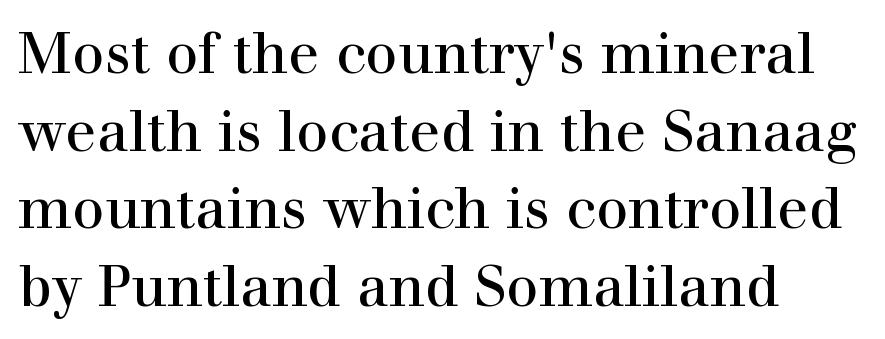
Q: Is the text bold? A: No.
Q: Is the text italic (slanted)? A: No, it is upright.
Q: Is the typeface a serif or a sans-serif typeface? A: Serif.
Q: Is the text underlined? A: No.
Q: How is the paragraph aligned? A: Left-aligned.
Q: Is the spacing between letters normal or unusually wide? A: Normal.
Q: Is the spacing between lines tight, normal or loose? A: Normal.
Q: Width (condensed, normal, or wide)? A: Normal.
Q: Stroke contrast? A: High.
Q: x-height? A: Medium.
Q: Monospaced? A: No.
